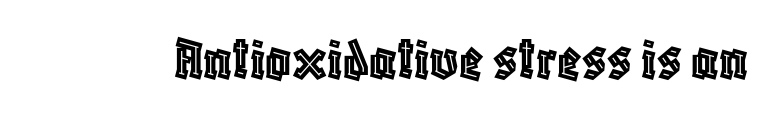
Honestly, the letter spacing is just normal — you wouldn't notice it. Underline: absent. Vertical strokes here are truly vertical. The rendering uses natural spacing where letterforms have individual widths.
